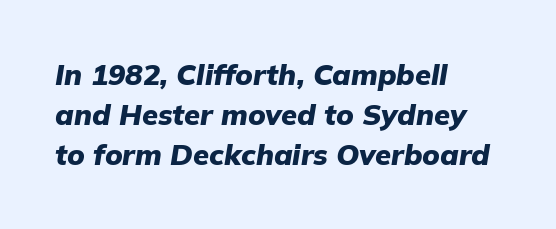
Q: Is the text bold? A: Yes.
Q: Is the text italic (slanted)? A: Yes, it leans right by about 9 degrees.
Q: Is the text underlined? A: No.
Q: How is the paragraph aligned? A: Left-aligned.
Q: Is the spacing between letters normal or unusually wide? A: Normal.
Q: Is the spacing between lines tight, normal or loose? A: Normal.
Q: Width (condensed, normal, or wide)? A: Normal.
Q: Stroke contrast? A: Low.
Q: x-height? A: Medium.
Q: Monospaced? A: No.
